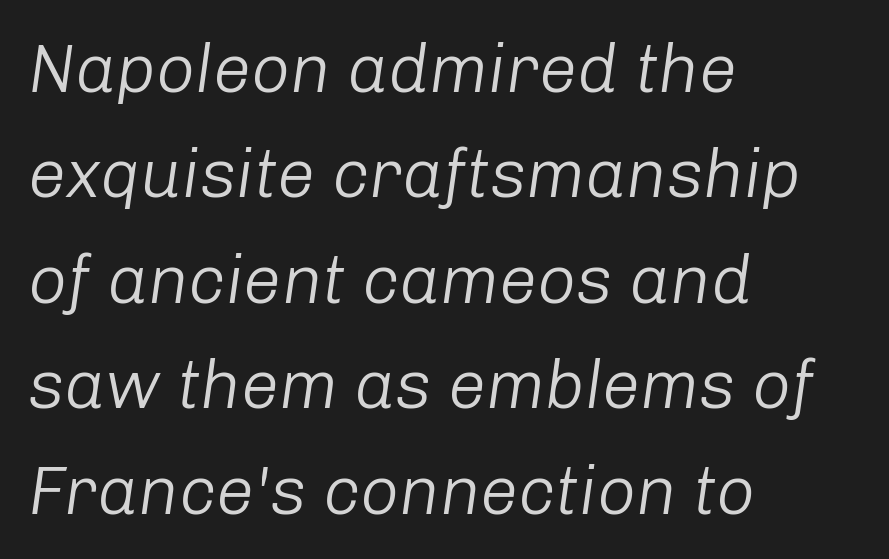
The passage shown is not underscored anywhere. Notice how the stems are inclined rather than vertical — that's the hallmark of italics. Left-aligned paragraph, ragged on the right. Varying glyph widths throughout — classic text-font behaviour. Stroke mass is kept to a normal reading level or below. Letter spacing: default.
